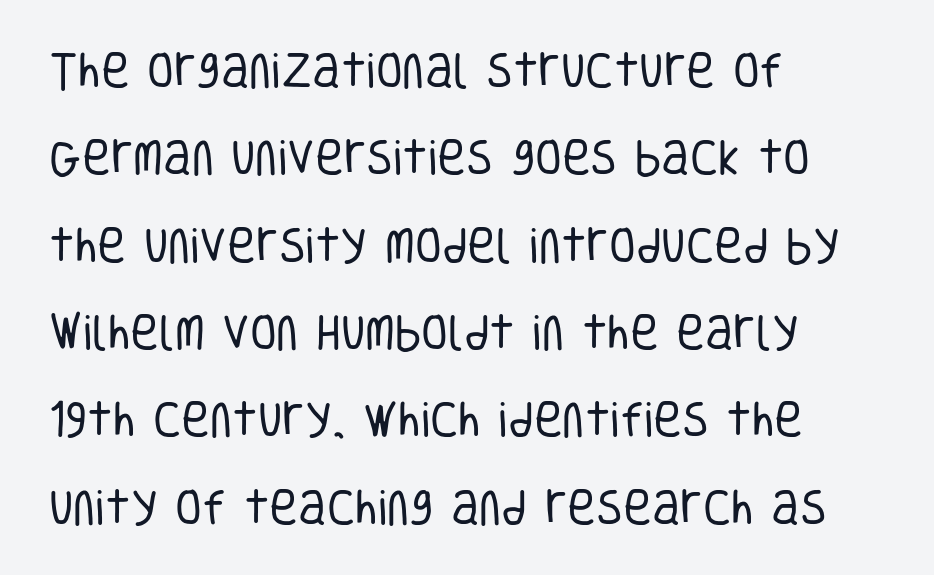
Q: Is the text bold? A: No.
Q: Is the text italic (slanted)? A: No, it is upright.
Q: Is the typeface a serif or a sans-serif typeface? A: Sans-serif.
Q: Is the text underlined? A: No.
Q: How is the paragraph aligned? A: Left-aligned.
Q: Is the spacing between letters normal or unusually wide? A: Normal.
Q: Is the spacing between lines tight, normal or loose? A: Loose.
Q: Width (condensed, normal, or wide)? A: Condensed.
Q: Stroke contrast? A: Low.
Q: x-height? A: Large.
Q: Monospaced? A: No.
